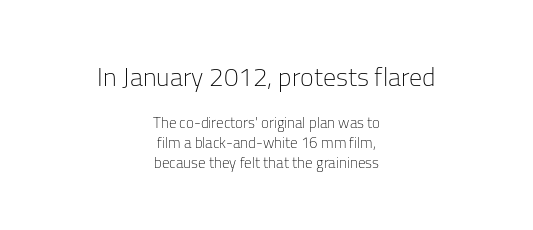
The compositor balanced each line on the midline. A roman cut, with each character standing at attention. The strokes carry an ordinary text weight at most. The letterforms sit shoulder to shoulder at normal distance. Rule under the text: the space is simply empty. Horizontal bands of white between lines are of average thickness.
